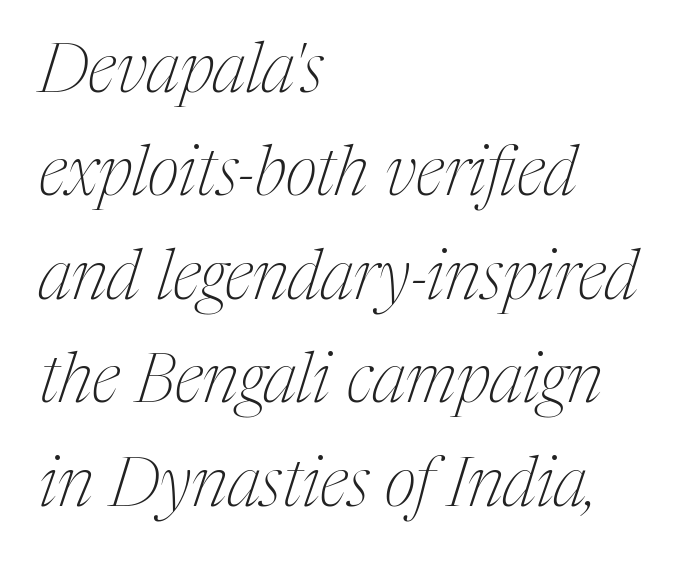
The image shows 69 px thin, condensed serif type, italic (leaning right); set left-aligned, normal line spacing (1.5x), normal letter spacing, not underlined; medium stroke contrast and a medium x-height.
